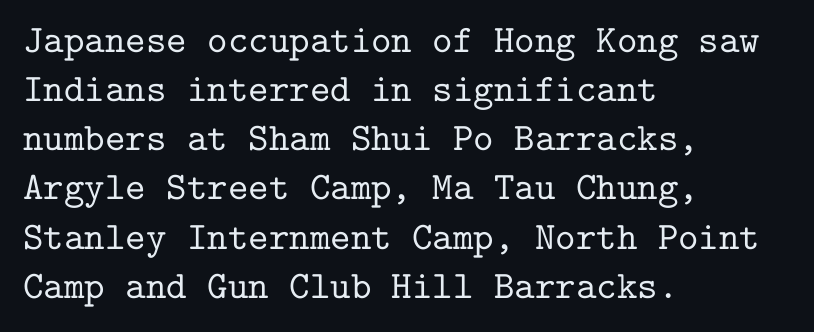
Q: Is the text italic (slanted)? A: No, it is upright.
Q: Is the typeface a serif or a sans-serif typeface? A: Serif.
Q: Is the text underlined? A: No.
Q: How is the paragraph aligned? A: Left-aligned.
Q: Is the spacing between letters normal or unusually wide? A: Normal.
Q: Is the spacing between lines tight, normal or loose? A: Normal.
Q: Width (condensed, normal, or wide)? A: Normal.
Q: Stroke contrast? A: Low.
Q: x-height? A: Medium.
Q: Monospaced? A: Yes.
